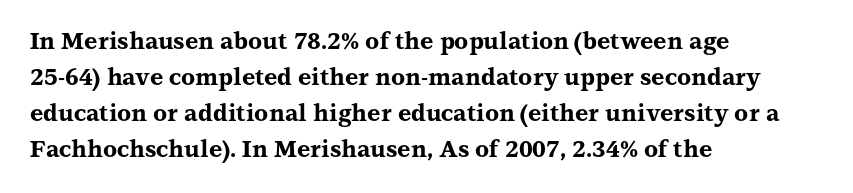
The image shows 23 px bold type, upright; set left-aligned, normal line spacing (1.57x), normal letter spacing, not underlined.
